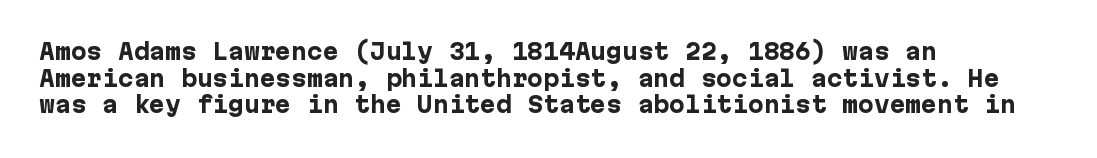
Q: Is the text bold? A: Yes.
Q: Is the text italic (slanted)? A: No, it is upright.
Q: Is the text underlined? A: No.
Q: How is the paragraph aligned? A: Left-aligned.
Q: Is the spacing between letters normal or unusually wide? A: Normal.
Q: Is the spacing between lines tight, normal or loose? A: Normal.
